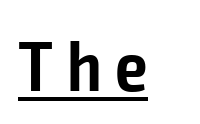
The image shows 72 px semibold, condensed sans-serif type, upright; set underlined; low stroke contrast and a medium x-height.
